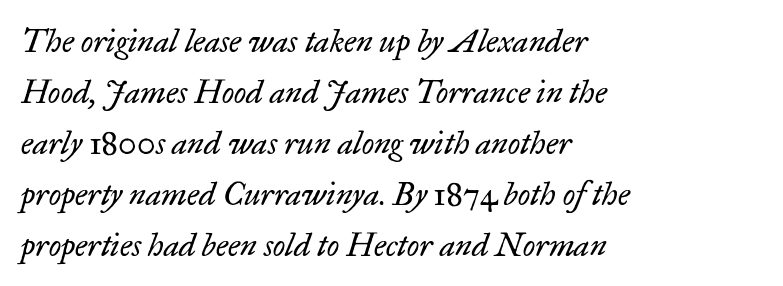
The image shows 32 px regular-weight serif type, italic (leaning right); set left-aligned, normal line spacing (1.59x), normal letter spacing, not underlined; low stroke contrast and a small x-height.
